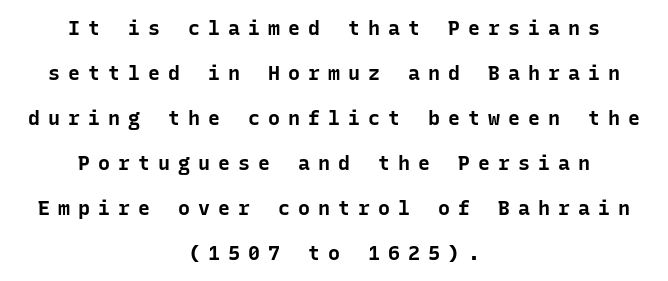
The image shows 20 px bold type, upright; set centered, loose line spacing (2.25x), unusually wide letter spacing (+0.4 em), not underlined.
